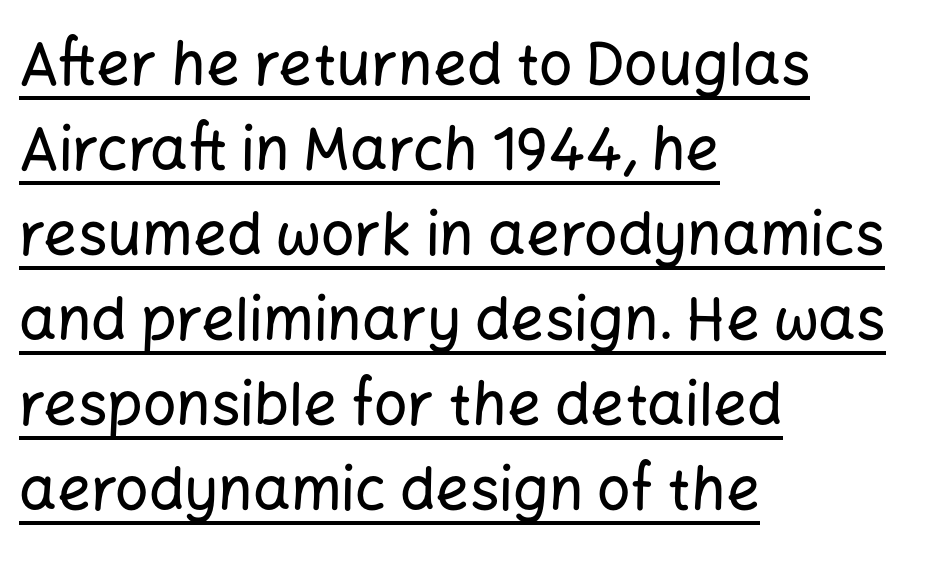
The image shows 59 px sans-serif type, upright; set left-aligned, normal line spacing (1.44x), normal letter spacing, underlined; low stroke contrast and a medium x-height.
